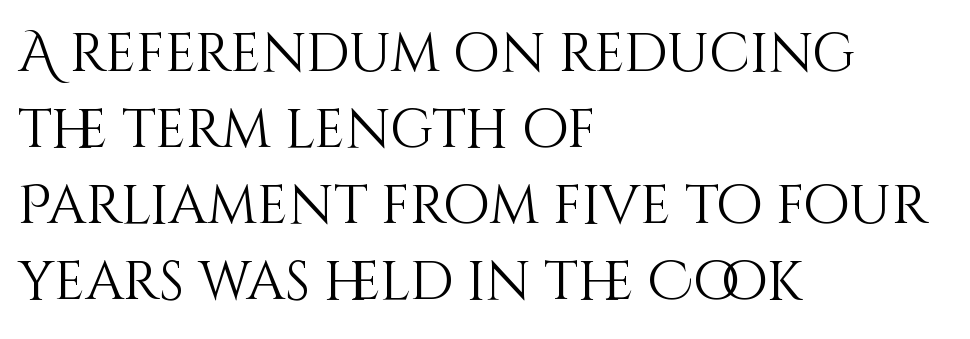
{"italic": "no", "bold": "no", "weight": "light", "width": "normal", "stroke_contrast": "medium", "x_height": "large", "monospaced": "no", "underline": "no", "align": "left", "line_spacing": "normal", "line_spacing_ratio": 1.41, "letter_spacing": "normal", "letter_spacing_em": 0.0, "glyph_px": 54}
